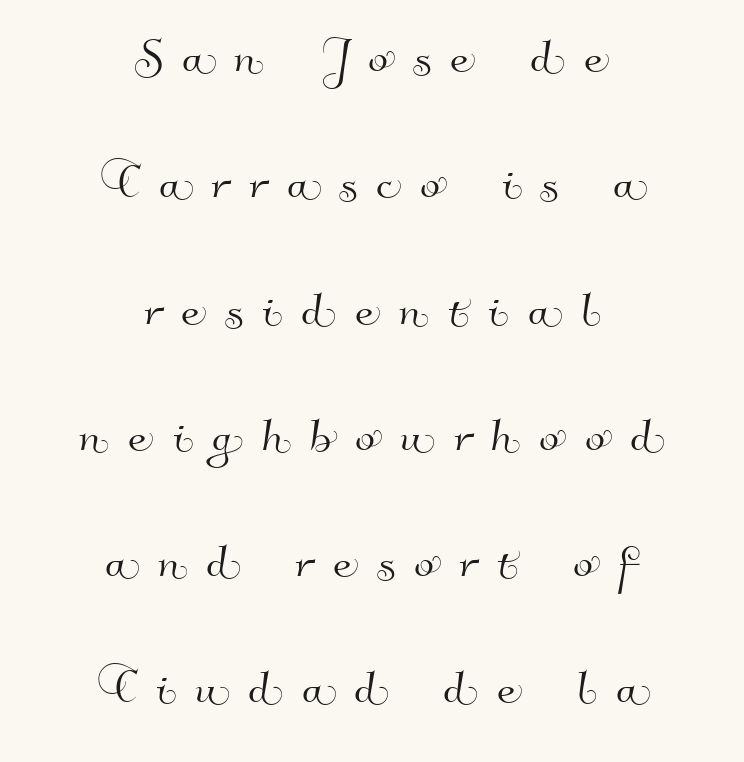
The image shows 59 px sans-serif type; set centered, loose line spacing (2.14x), unusually wide letter spacing (+0.32 em), not underlined; high stroke contrast and a small x-height.
